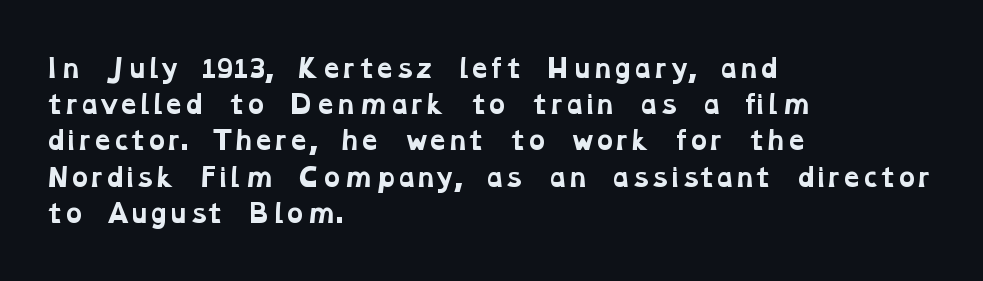
Vertically, the passage feels balanced, rows spaced as you'd expect. The line texture is even and compact thanks to regular tracking. These lines are set flush left with a ragged right edge. Quick note: underline off. Plenty of ink on the page — the face is bold.
